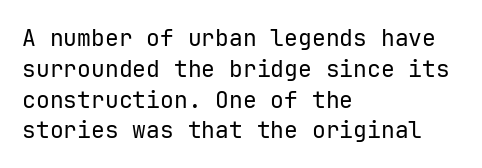
{"italic": "no", "bold": "no", "underline": "no", "align": "left", "line_spacing": "normal", "line_spacing_ratio": 1.34, "letter_spacing": "normal", "letter_spacing_em": 0.0, "glyph_px": 23}
